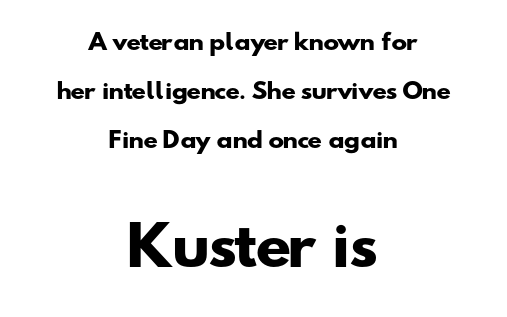
Is this a fixed-width face? No — the glyphs have proportional, varying widths. Horizontal bands of white between lines are thick stripes. There is no visible air inserted between adjacent glyphs. The block sitting lower on the canvas is the one with enlarged characters.
